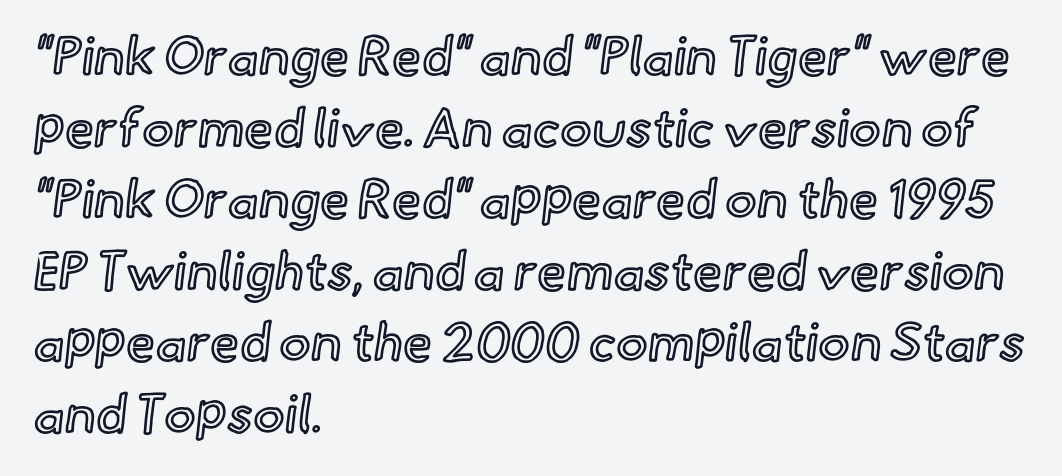
Q: Is the text italic (slanted)? A: Yes.
Q: Is the text underlined? A: No.
Q: How is the paragraph aligned? A: Left-aligned.
Q: Is the spacing between letters normal or unusually wide? A: Normal.
Q: Is the spacing between lines tight, normal or loose? A: Normal.
Q: Width (condensed, normal, or wide)? A: Normal.
Q: x-height? A: Small.
Q: Monospaced? A: No.
